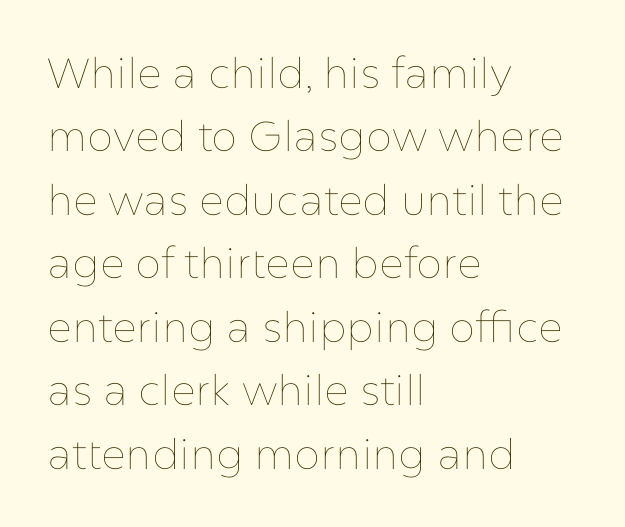
The image shows 42 px thin type, upright; set left-aligned, normal line spacing (1.51x), normal letter spacing, not underlined; low stroke contrast and a medium x-height.
